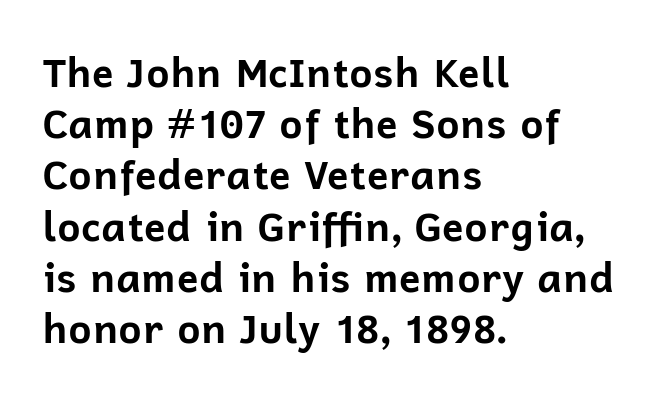
The image shows 40 px bold sans-serif type, upright; set left-aligned, normal line spacing (1.28x), normal letter spacing, not underlined; low stroke contrast and a medium x-height.
